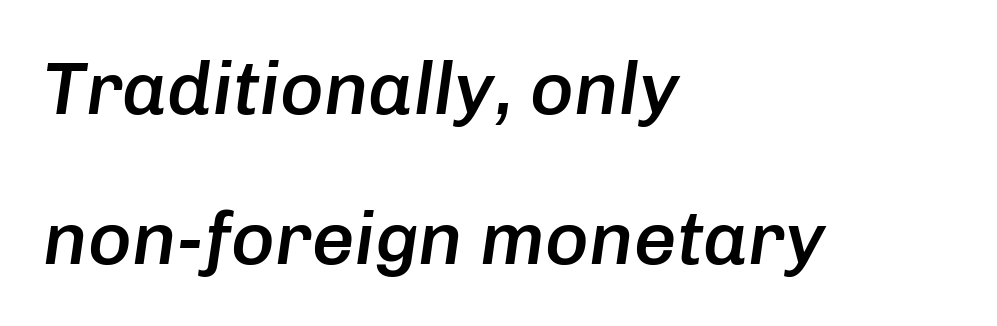
The image shows 75 px semibold type, italic (leaning right); set left-aligned, loose line spacing (2.0x), normal letter spacing, not underlined; low stroke contrast and a medium x-height.
